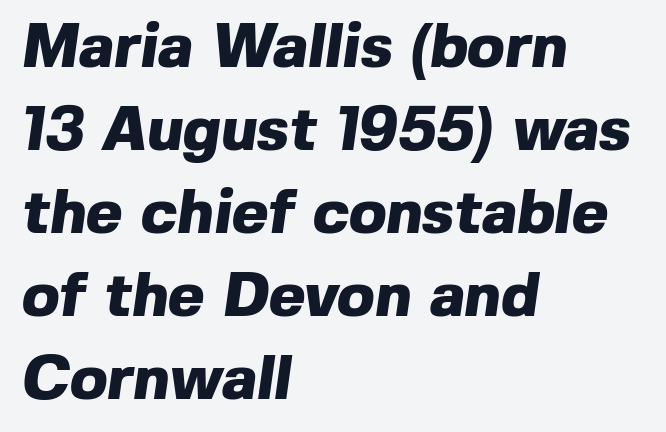
The image shows 62 px heavy sans-serif type; set left-aligned, normal line spacing (1.34x), normal letter spacing, not underlined; a medium x-height.
